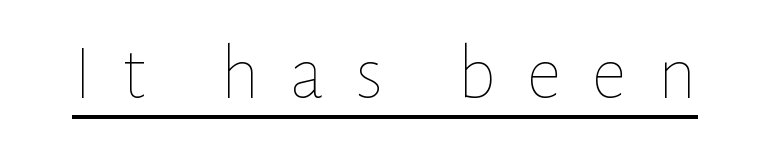
Q: Is the text bold? A: No.
Q: Is the text italic (slanted)? A: No, it is upright.
Q: Is the text underlined? A: Yes.
Q: Is the spacing between letters normal or unusually wide? A: Unusually wide.
Q: Width (condensed, normal, or wide)? A: Normal.
Q: Stroke contrast? A: Low.
Q: x-height? A: Medium.
Q: Monospaced? A: No.
